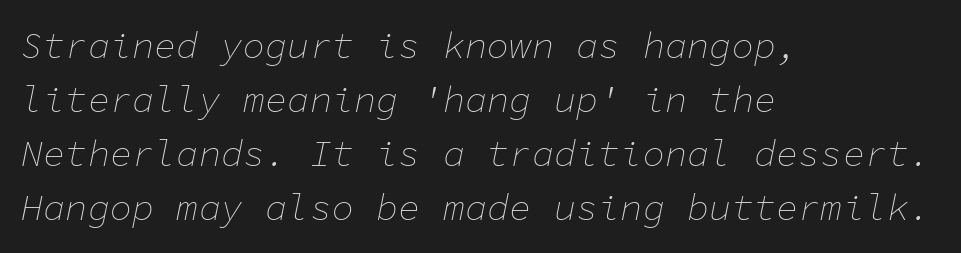
{"italic": "yes", "lean": "right", "slant_degrees": 11, "bold": "no", "weight": "thin", "width": "normal", "stroke_contrast": "low", "x_height": "medium", "monospaced": "yes", "underline": "no", "align": "left", "line_spacing": "normal", "line_spacing_ratio": 1.46, "letter_spacing": "normal", "letter_spacing_em": 0.0, "glyph_px": 37}
